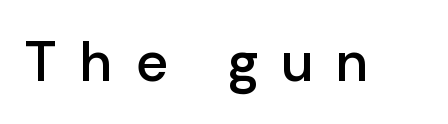
Honestly, there is no underline to notice here at all. As a designer I'd log this as weight 600, semibold. The letters advance in unequal steps, a hallmark of proportional type. Short note: letters widely spaced. Quick note: not italic, upright. A sans-serif font was chosen for this passage.
